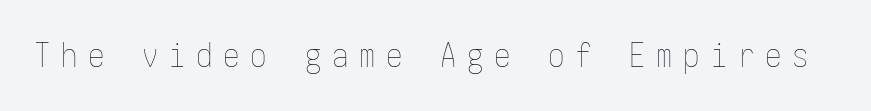
Nope, not italic — everything's standing straight. Bold? No — there's no thickening of the strokes. The glyphs are unaccompanied by any horizontal stroke below them. In terms of letterspacing, this is a distinctly airy, spread setting.
